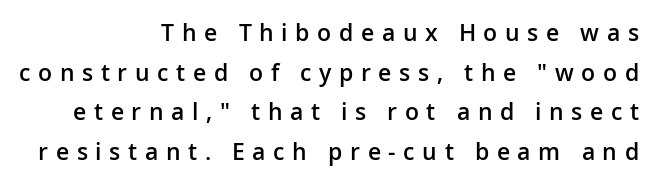
The image shows 23 px text type, upright; set right-aligned, line spacing 1.72x, unusually wide letter spacing (+0.33 em), not underlined.
